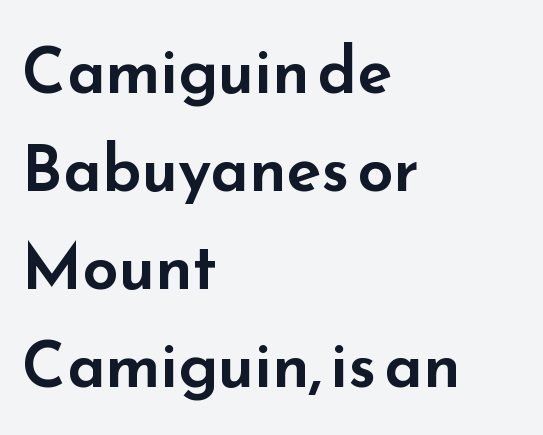
Regarding leading, the lines here are spaced in the standard way. Words float on clear page, feet unadorned. Characters follow at the spacing the type designer built in. Varying glyph widths throughout — classic text-font behaviour. A sans-serif font was chosen for this passage.
